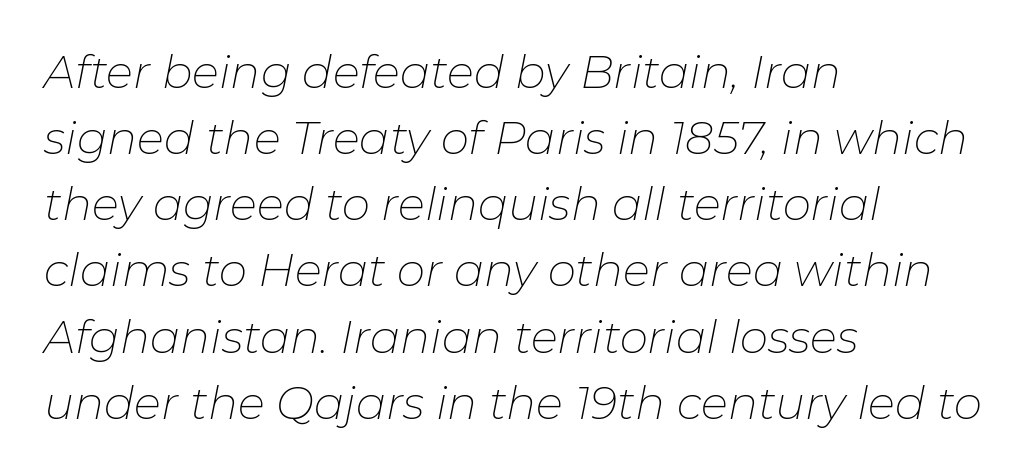
The image shows 45 px thin type, italic (leaning right); set left-aligned, normal line spacing (1.47x), normal letter spacing, not underlined; low stroke contrast and a medium x-height.
